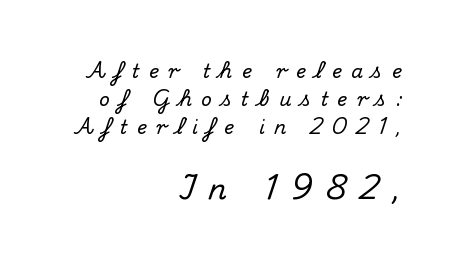
The image shows 29 px serif type; set right-aligned, normal line spacing (1.48x), unusually wide letter spacing (+0.49 em), not underlined; the second (bottom) block is 1.53x larger; medium stroke contrast and a small x-height.
